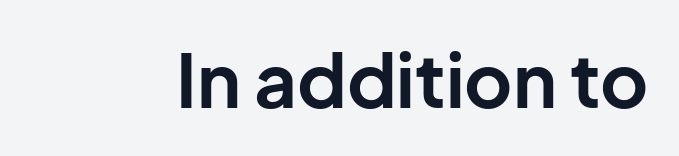
The image shows 74 px bold sans-serif type, upright; set normal letter spacing, not underlined; low stroke contrast and a medium x-height.
